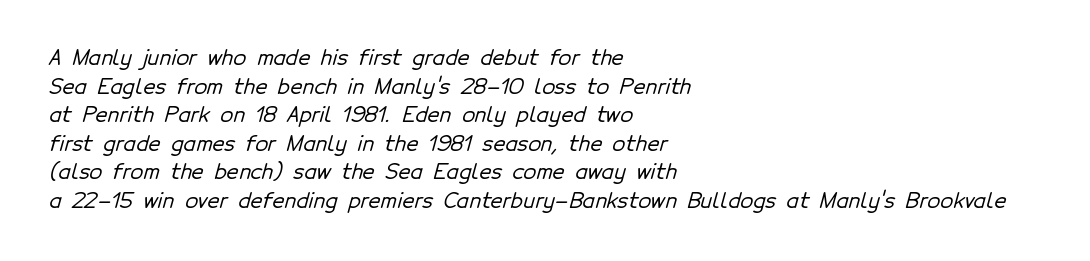
If you drew a ruler down the left edge, every line would touch it. Lines of text with bare space underneath. Regarding leading, the lines here are spaced in the standard way. Standard letterfit; no display-style spreading of the glyphs.
